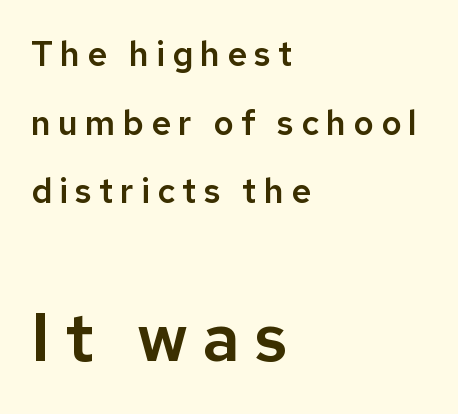
Honestly, the letter spacing is so wide it's the main thing you notice. Character widths vary here, with narrow letters taking less room than wide ones. The typeface chosen for these lines omits serifs. Visually, the bottom section dominates because its glyphs are scaled up. The zone under the glyphs is completely vacant. This sample trades compactness for vertical openness between lines.
